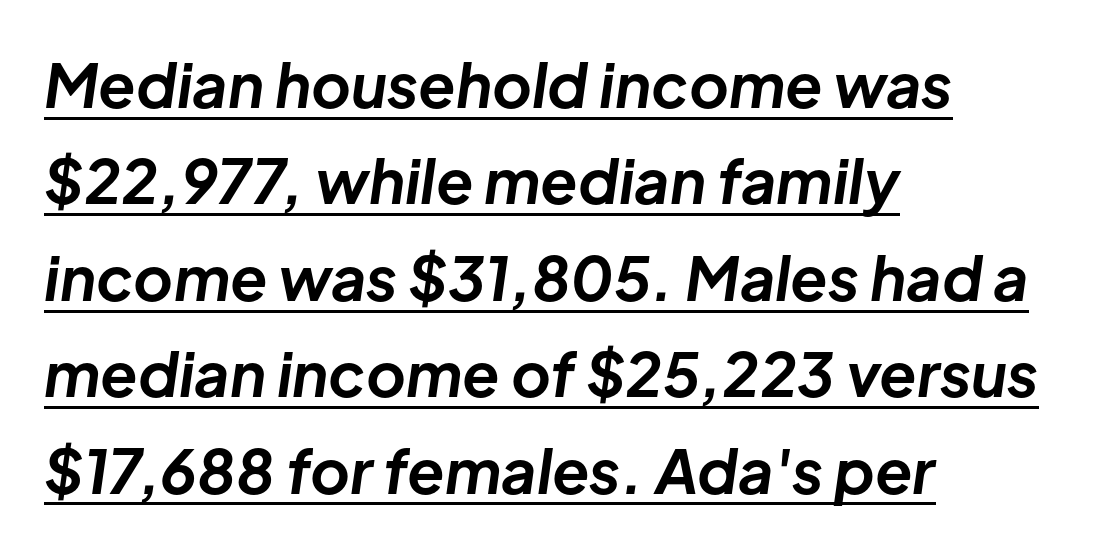
The glyphs are accompanied by a horizontal stroke just below them. These lines are set flush left with a ragged right edge. Spacing between characters is what you'd get straight out of the box. Baseline-to-baseline distance is the conventional proportion of letter height. Notice how thick the strokes are: this is what a full bold looks like.
